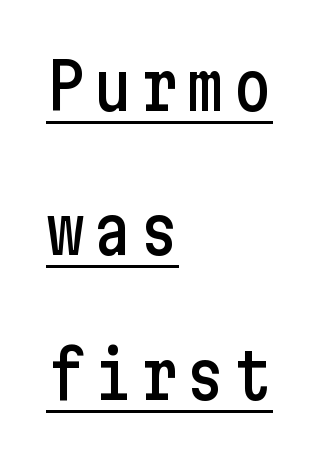
Q: Is the text italic (slanted)? A: No, it is upright.
Q: Is the typeface a serif or a sans-serif typeface? A: Sans-serif.
Q: Is the text underlined? A: Yes.
Q: How is the paragraph aligned? A: Left-aligned.
Q: Is the spacing between lines tight, normal or loose? A: Loose.
Q: Width (condensed, normal, or wide)? A: Condensed.
Q: Stroke contrast? A: Low.
Q: x-height? A: Medium.
